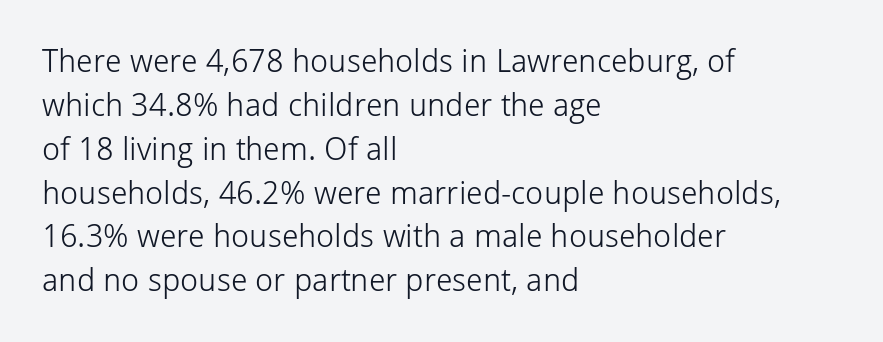
The image shows 32 px light sans-serif type, upright; set left-aligned, normal line spacing (1.37x), normal letter spacing, not underlined; low stroke contrast and a medium x-height.
